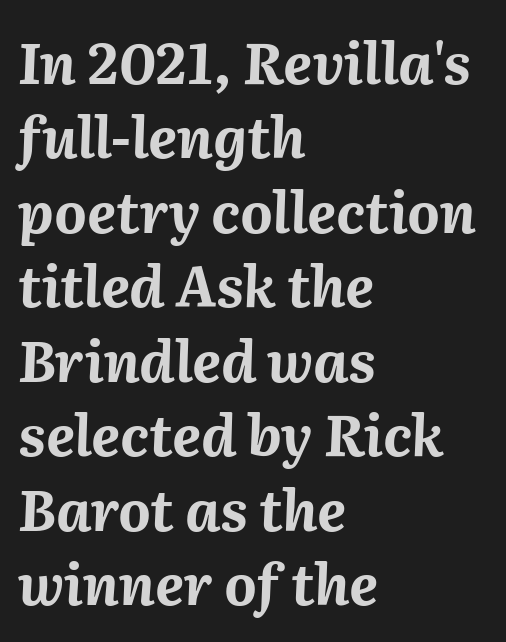
The image shows 56 px bold type, italic (leaning right); set left-aligned, normal line spacing (1.33x), normal letter spacing, not underlined; medium stroke contrast and a medium x-height.
